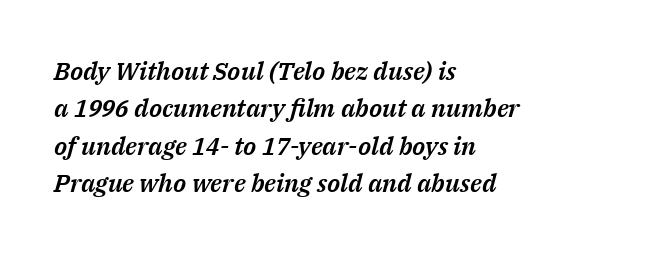
{"italic": "yes", "lean": "right", "slant_degrees": 14, "underline": "no", "align": "left", "line_spacing": "normal", "line_spacing_ratio": 1.5, "letter_spacing": "normal", "letter_spacing_em": 0.0, "glyph_px": 25}
